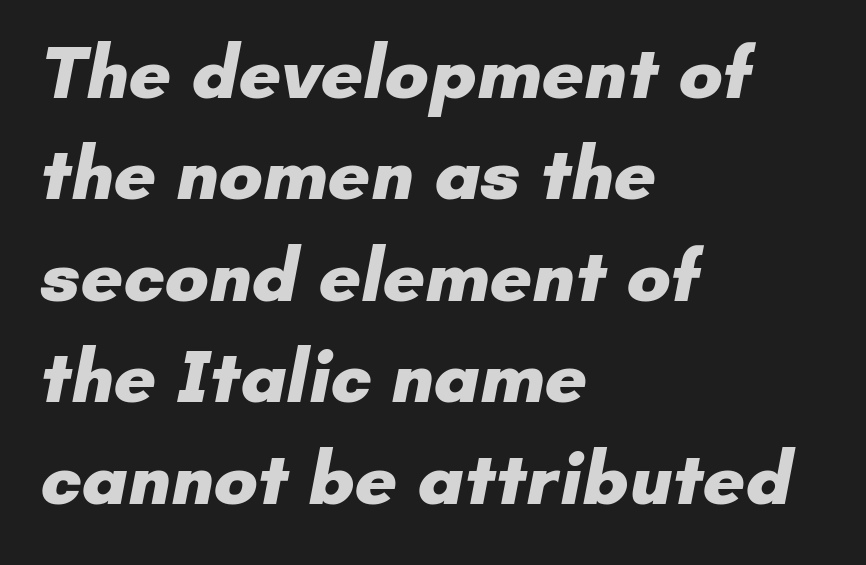
The image shows 74 px heavy sans-serif type; set left-aligned, normal line spacing (1.37x), normal letter spacing, not underlined; low stroke contrast and a small x-height.
